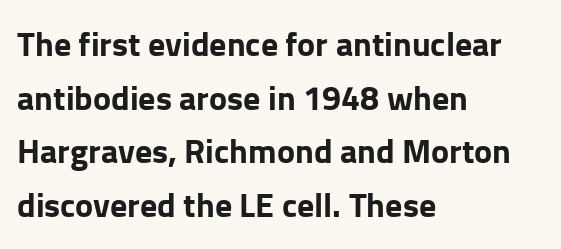
The image shows 34 px bold sans-serif type, upright; set left-aligned, normal line spacing (1.58x), normal letter spacing, not underlined; low stroke contrast and a medium x-height.
